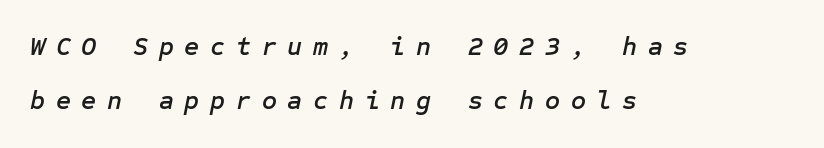
Q: Is the text italic (slanted)? A: Yes, it leans right by about 12 degrees.
Q: Is the text underlined? A: No.
Q: How is the paragraph aligned? A: Left-aligned.
Q: Is the spacing between letters normal or unusually wide? A: Unusually wide.
Q: Is the spacing between lines tight, normal or loose? A: Loose.
